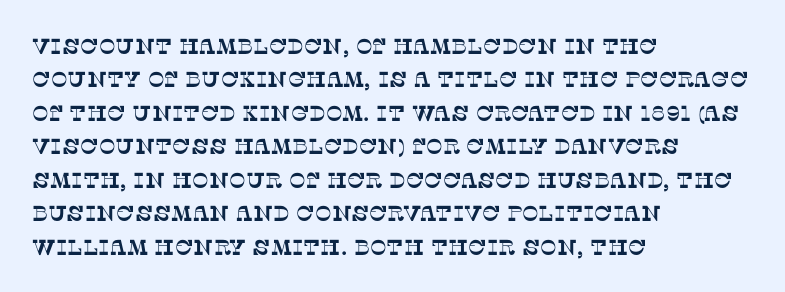
{"underline": "no", "align": "left", "line_spacing": "normal", "line_spacing_ratio": 1.52, "letter_spacing": "normal", "letter_spacing_em": 0.0, "glyph_px": 22}
